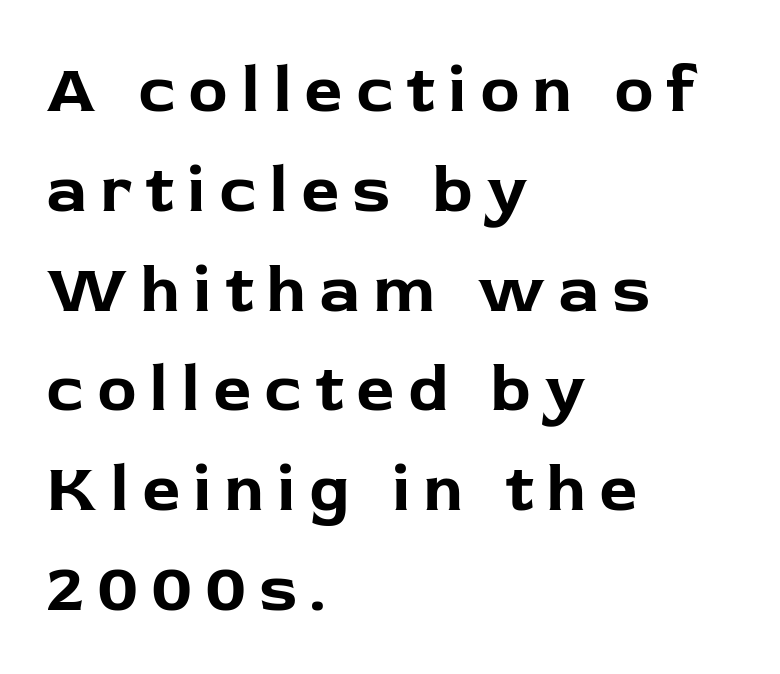
Q: Is the text bold? A: Yes.
Q: Is the text italic (slanted)? A: No, it is upright.
Q: Is the typeface a serif or a sans-serif typeface? A: Sans-serif.
Q: Is the text underlined? A: No.
Q: How is the paragraph aligned? A: Left-aligned.
Q: Is the spacing between lines tight, normal or loose? A: Normal.
Q: Width (condensed, normal, or wide)? A: Normal.
Q: Stroke contrast? A: Low.
Q: x-height? A: Medium.
Q: Monospaced? A: No.
